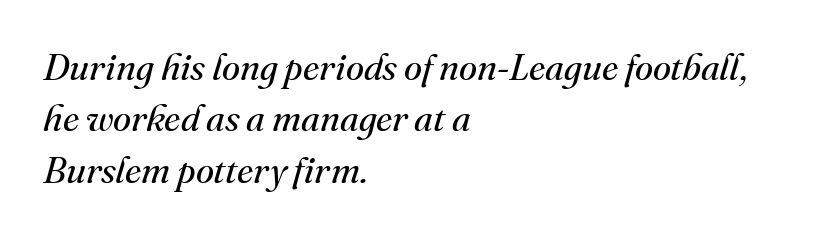
{"serif": "yes", "italic": "yes", "lean": "right", "slant_degrees": 16, "bold": "no", "weight": "regular", "width": "normal", "stroke_contrast": "medium", "x_height": "small", "monospaced": "no", "underline": "no", "align": "left", "line_spacing": "normal", "line_spacing_ratio": 1.39, "letter_spacing": "normal", "letter_spacing_em": 0.0, "glyph_px": 37}
